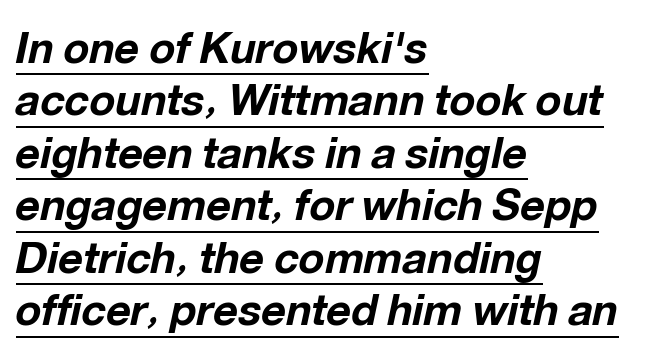
Like a heading marked for emphasis, these lines bear an underscore. Note the varied advance widths — an 'i' is clearly narrower than an 'm'. Compared with a centered layout, this one pins lines to the left instead. On the weight axis this lands at bold, roughly 700. Every character sits at an angle, as italics do. Glyph-to-glyph distance matches everyday printed text.
